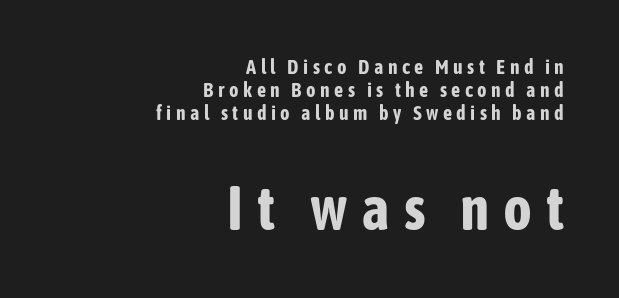
Q: Is the text bold? A: Yes.
Q: Is the text italic (slanted)? A: No, it is upright.
Q: Is the typeface a serif or a sans-serif typeface? A: Sans-serif.
Q: Is the text underlined? A: No.
Q: How is the paragraph aligned? A: Right-aligned.
Q: Is the spacing between letters normal or unusually wide? A: Unusually wide.
Q: Is the spacing between lines tight, normal or loose? A: Tight.
Q: Which block of text is set in a larger size, the first (top) or the second (bottom)? A: The second (bottom) one.
Q: Width (condensed, normal, or wide)? A: Condensed.
Q: Stroke contrast? A: Low.
Q: x-height? A: Medium.
Q: Monospaced? A: No.
